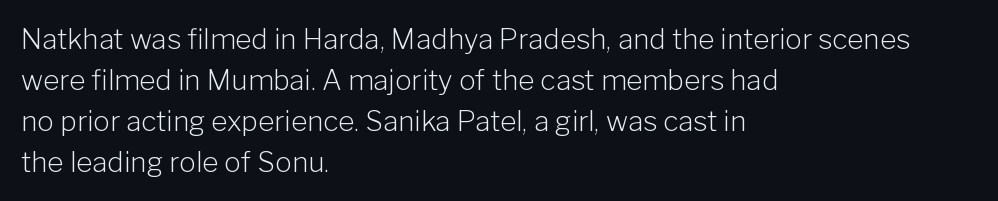
{"serif": "no", "italic": "no", "bold": "no", "weight": "light", "width": "normal", "stroke_contrast": "low", "x_height": "medium", "monospaced": "no", "underline": "no", "align": "left", "line_spacing": "normal", "line_spacing_ratio": 1.47, "letter_spacing": "normal", "letter_spacing_em": 0.0, "glyph_px": 28}
